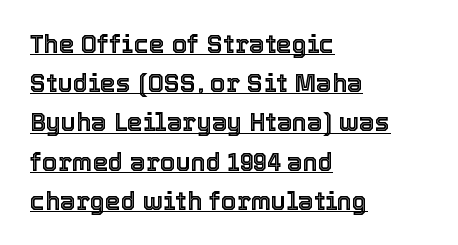
The image shows 25 px text type, upright; set left-aligned, normal line spacing (1.57x), normal letter spacing, underlined.
